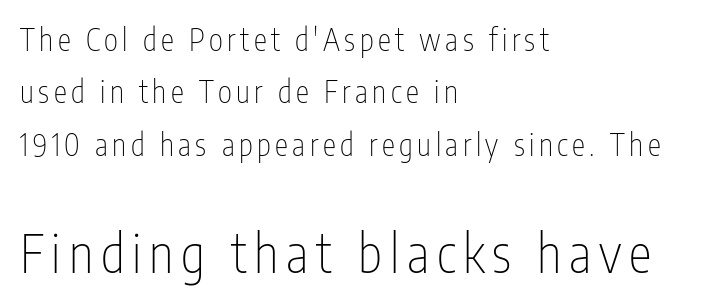
{"serif": "no", "italic": "no", "bold": "no", "weight": "thin", "width": "condensed", "stroke_contrast": "low", "x_height": "medium", "monospaced": "no", "underline": "no", "align": "left", "line_spacing_ratio": 1.75, "larger_block": "second", "size_ratio": 1.73, "glyph_px": 52}
